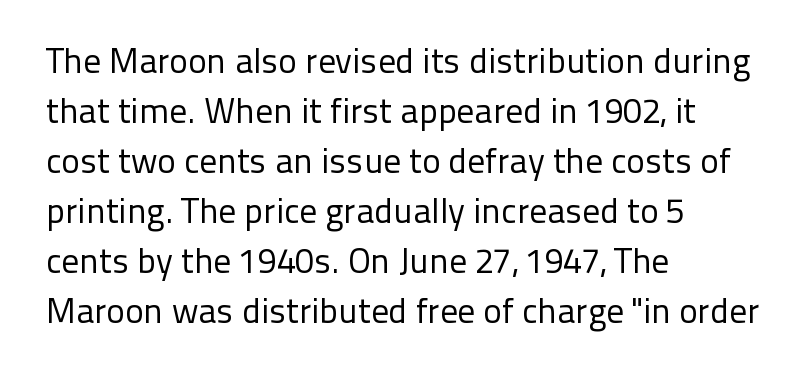
{"serif": "no", "italic": "no", "bold": "no", "weight": "regular", "width": "normal", "stroke_contrast": "low", "x_height": "medium", "monospaced": "no", "underline": "no", "align": "left", "line_spacing": "normal", "line_spacing_ratio": 1.43, "letter_spacing": "normal", "letter_spacing_em": 0.0, "glyph_px": 35}
